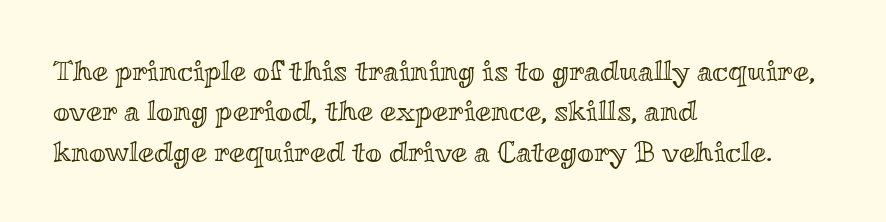
The image shows 29 px wide type, upright; set left-aligned, normal line spacing (1.39x), normal letter spacing, not underlined; a small x-height.
